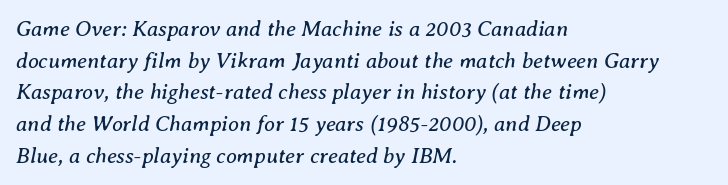
Honestly, there is no underline to notice here at all. In terms of leading, this rendering sits right in the middle. Observe the ordinary spacing: letters are neighbours, not strangers. Each line starts at the same left margin while the right side varies. Quick note: italic. No extra ink here — the face is not bold.
